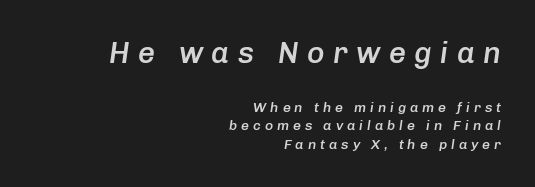
{"italic": "yes", "lean": "right", "slant_degrees": 8, "bold": "semi", "weight": "semibold", "width": "normal", "stroke_contrast": "low", "x_height": "medium", "monospaced": "no", "underline": "no", "align": "right", "line_spacing": "normal", "line_spacing_ratio": 1.32, "letter_spacing": "wide", "letter_spacing_em": 0.28, "larger_block": "first", "size_ratio": 2.14, "glyph_px": 30}
